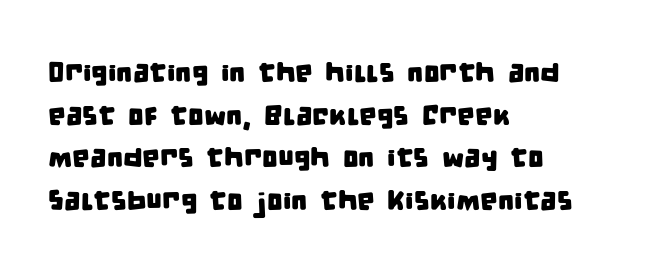
The image shows 28 px condensed sans-serif type; set left-aligned, normal line spacing (1.52x), normal letter spacing, not underlined; low stroke contrast and a large x-height.
